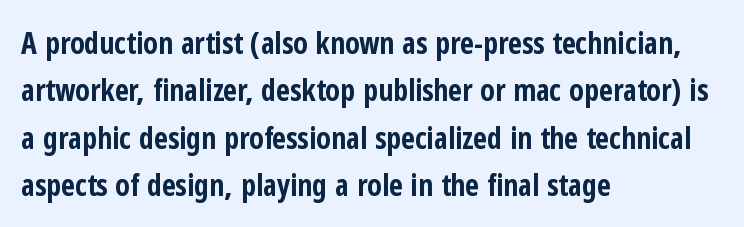
Q: Is the text bold? A: Yes.
Q: Is the text italic (slanted)? A: No, it is upright.
Q: Is the typeface a serif or a sans-serif typeface? A: Sans-serif.
Q: Is the text underlined? A: No.
Q: How is the paragraph aligned? A: Left-aligned.
Q: Is the spacing between letters normal or unusually wide? A: Normal.
Q: Is the spacing between lines tight, normal or loose? A: Normal.
Q: Width (condensed, normal, or wide)? A: Condensed.
Q: Stroke contrast? A: Low.
Q: x-height? A: Medium.
Q: Monospaced? A: No.
